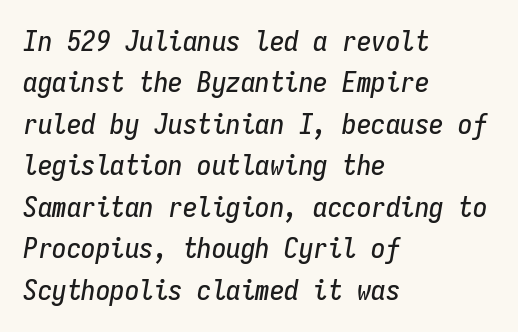
The image shows 29 px condensed type, italic (leaning right), monospaced; set left-aligned, normal line spacing (1.43x), normal letter spacing, not underlined; low stroke contrast and a medium x-height.
